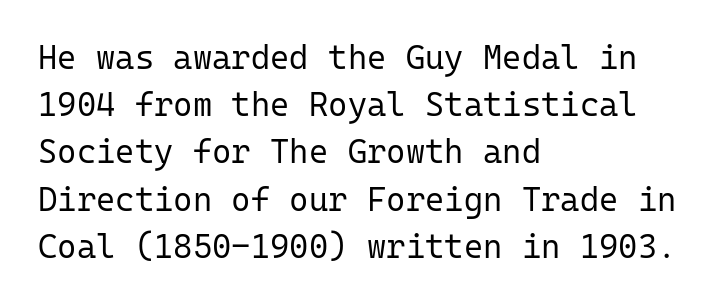
The image shows 33 px regular-weight sans-serif type, upright, monospaced; set left-aligned, normal line spacing (1.43x), normal letter spacing, not underlined; low stroke contrast and a medium x-height.
